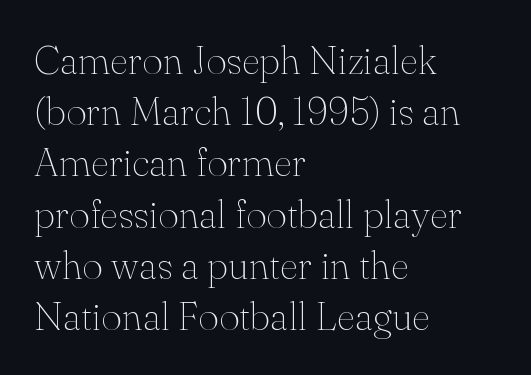
{"serif": "yes", "italic": "no", "bold": "no", "weight": "thin", "width": "normal", "stroke_contrast": "medium", "x_height": "small", "monospaced": "no", "underline": "no", "align": "left", "line_spacing": "normal", "line_spacing_ratio": 1.28, "letter_spacing": "normal", "letter_spacing_em": 0.0, "glyph_px": 40}
